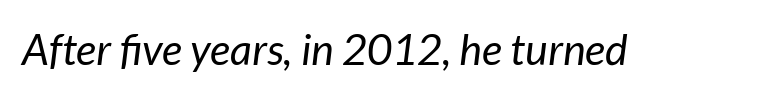
Q: Is the text bold? A: No.
Q: Is the text italic (slanted)? A: Yes, it leans right by about 7 degrees.
Q: Is the text underlined? A: No.
Q: Is the spacing between letters normal or unusually wide? A: Normal.
Q: Width (condensed, normal, or wide)? A: Normal.
Q: Stroke contrast? A: Low.
Q: x-height? A: Medium.
Q: Monospaced? A: No.
